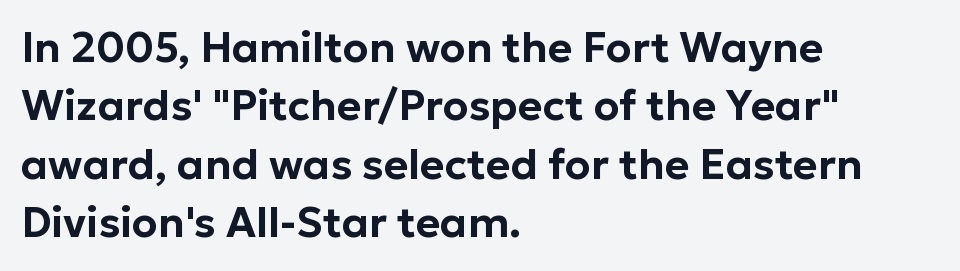
{"serif": "no", "italic": "no", "width": "normal", "stroke_contrast": "low", "x_height": "medium", "monospaced": "no", "underline": "no", "align": "left", "line_spacing": "normal", "line_spacing_ratio": 1.39, "letter_spacing": "normal", "letter_spacing_em": 0.0, "glyph_px": 42}
